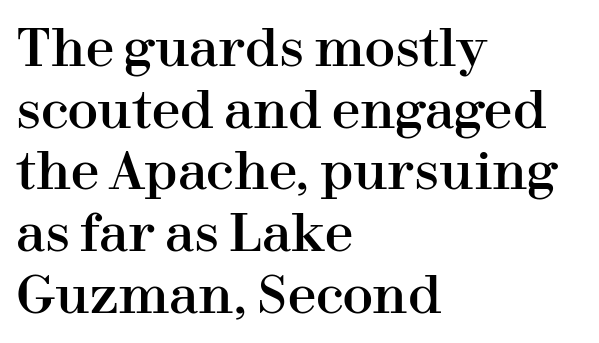
The image shows 51 px serif type, upright; set left-aligned, line spacing 1.21x, normal letter spacing, not underlined; high stroke contrast and a medium x-height.
